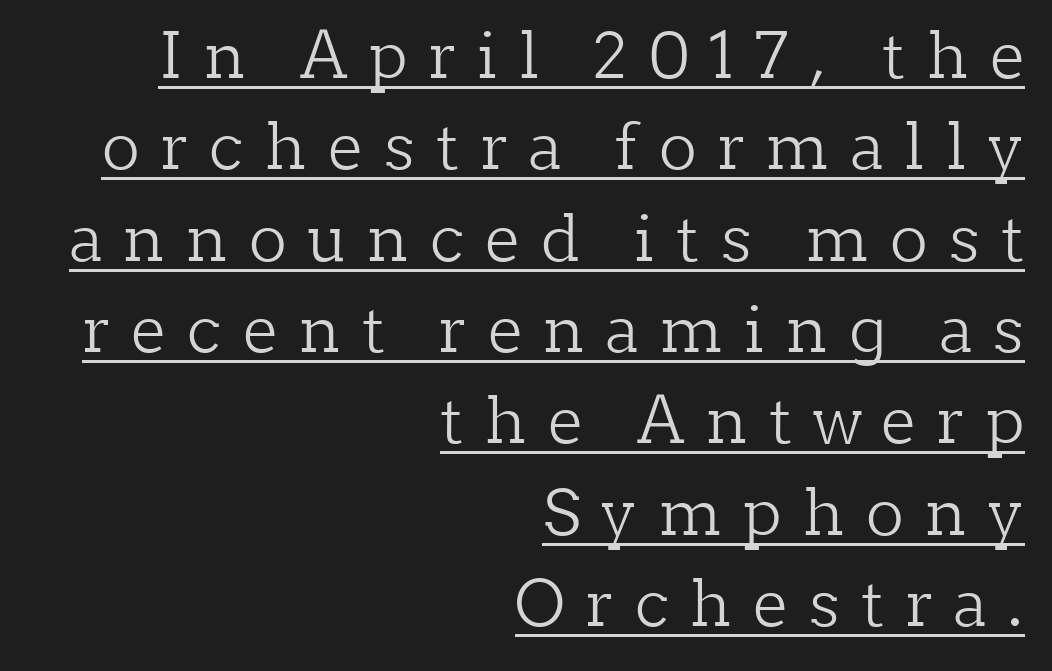
Horizontal bands of white between lines are of average thickness. The face used here is rendered with a markedly widened letterfit. The passage shown is typed in a proportional face where columns would drift. Casual observation: everything's shoved over to the right. Nothing heavy about these letters — not bold at all. You can tell it's not italic because the verticals are truly vertical.
